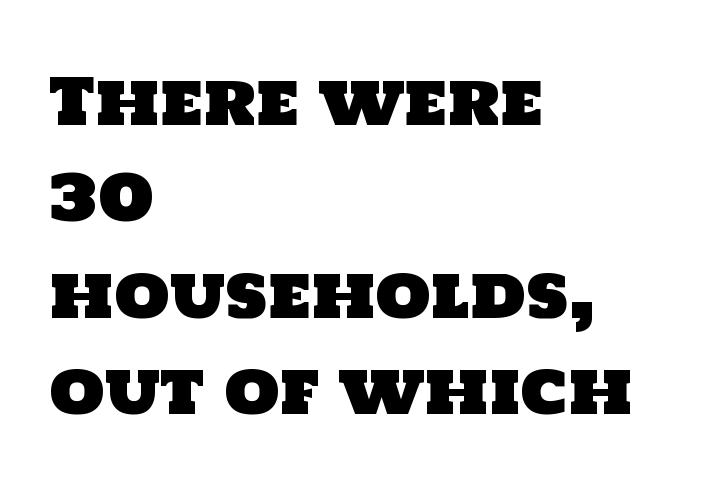
Q: Is the typeface a serif or a sans-serif typeface? A: Sans-serif.
Q: Is the text underlined? A: No.
Q: How is the paragraph aligned? A: Left-aligned.
Q: Is the spacing between letters normal or unusually wide? A: Normal.
Q: Is the spacing between lines tight, normal or loose? A: Normal.
Q: Width (condensed, normal, or wide)? A: Normal.
Q: Stroke contrast? A: Low.
Q: x-height? A: Large.
Q: Monospaced? A: No.
